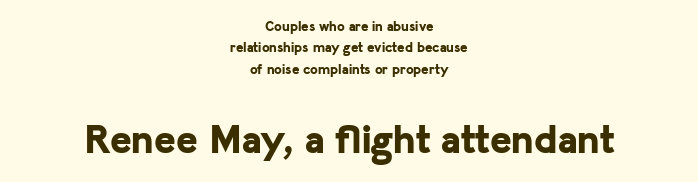
The image shows 41 px bold sans-serif type, upright; set centered, normal line spacing (1.52x), normal letter spacing, not underlined; the second (bottom) block is 2.93x larger; low stroke contrast and a medium x-height.
